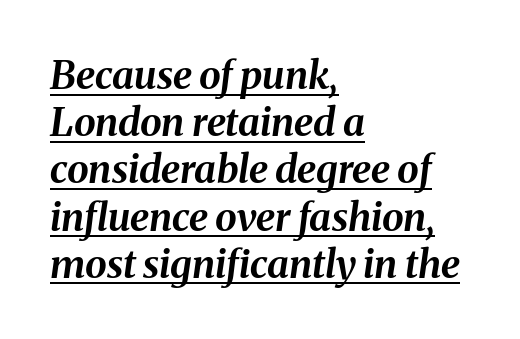
Q: Is the text bold? A: Yes.
Q: Is the text italic (slanted)? A: Yes, it leans right by about 8 degrees.
Q: Is the text underlined? A: Yes.
Q: How is the paragraph aligned? A: Left-aligned.
Q: Is the spacing between letters normal or unusually wide? A: Normal.
Q: Width (condensed, normal, or wide)? A: Normal.
Q: Stroke contrast? A: Medium.
Q: x-height? A: Medium.
Q: Monospaced? A: No.
